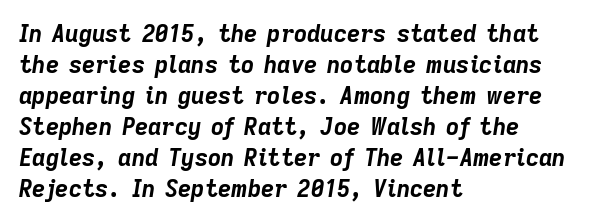
Decoration check: the copy has no underline. Weight: bold. All the whitespace from short lines collects on the right. Glyph-to-glyph distance matches everyday printed text.
